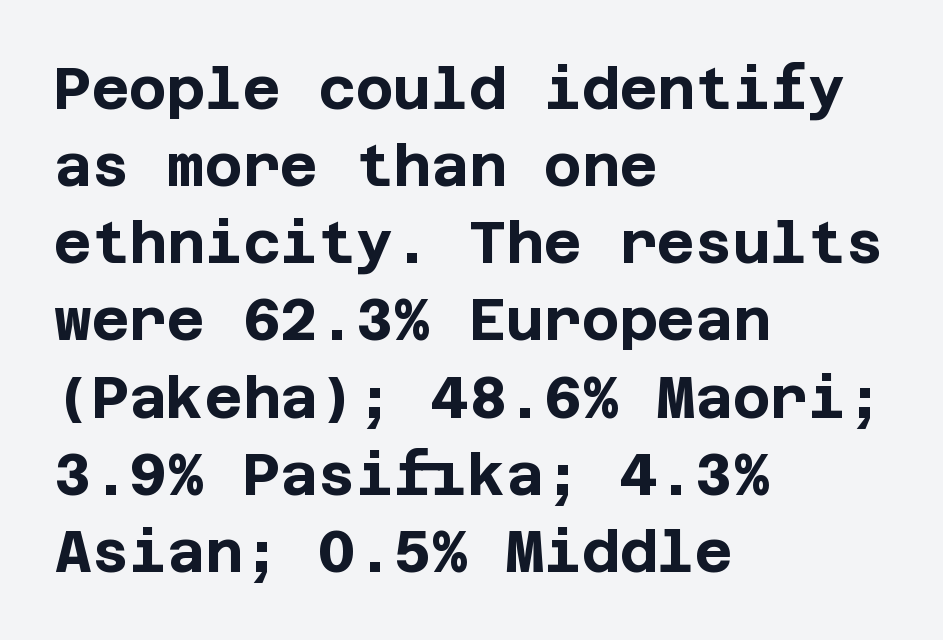
{"serif": "no", "italic": "no", "bold": "yes", "weight": "bold", "width": "normal", "stroke_contrast": "low", "x_height": "large", "underline": "no", "align": "left", "line_spacing": "normal", "line_spacing_ratio": 1.33, "letter_spacing": "normal", "letter_spacing_em": 0.0, "glyph_px": 58}
